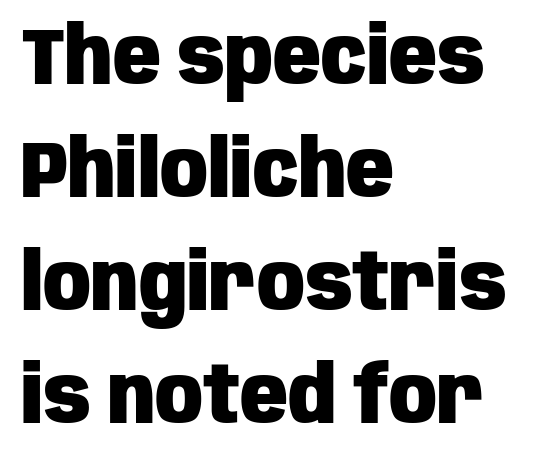
Q: Is the text bold? A: Yes.
Q: Is the text italic (slanted)? A: No, it is upright.
Q: Is the typeface a serif or a sans-serif typeface? A: Sans-serif.
Q: Is the text underlined? A: No.
Q: How is the paragraph aligned? A: Left-aligned.
Q: Is the spacing between letters normal or unusually wide? A: Normal.
Q: Is the spacing between lines tight, normal or loose? A: Normal.
Q: Width (condensed, normal, or wide)? A: Condensed.
Q: Stroke contrast? A: Low.
Q: x-height? A: Large.
Q: Monospaced? A: No.
